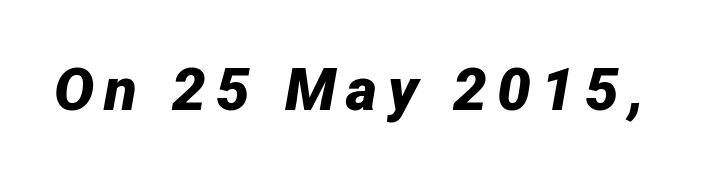
Does the weight exceed regular? Yes, all the way to bold. You could not count columns in this text — the font is proportionally spaced. Bare-footed words on every line. It's the slanting kind of type.
